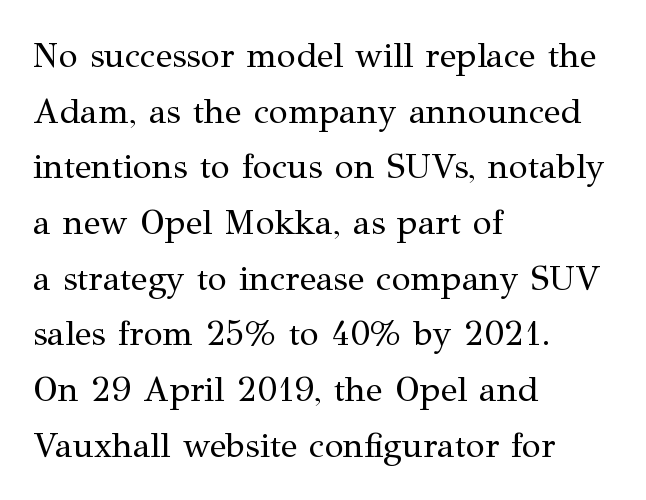
The image shows 35 px regular-weight serif type, upright; set left-aligned, normal line spacing (1.59x), normal letter spacing, not underlined; medium stroke contrast and a medium x-height.
